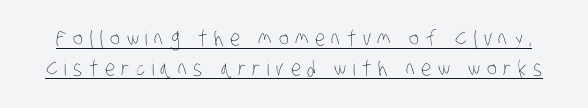
The image shows 21 px text type; set normal line spacing (1.41x), unusually wide letter spacing (+0.31 em), underlined.
